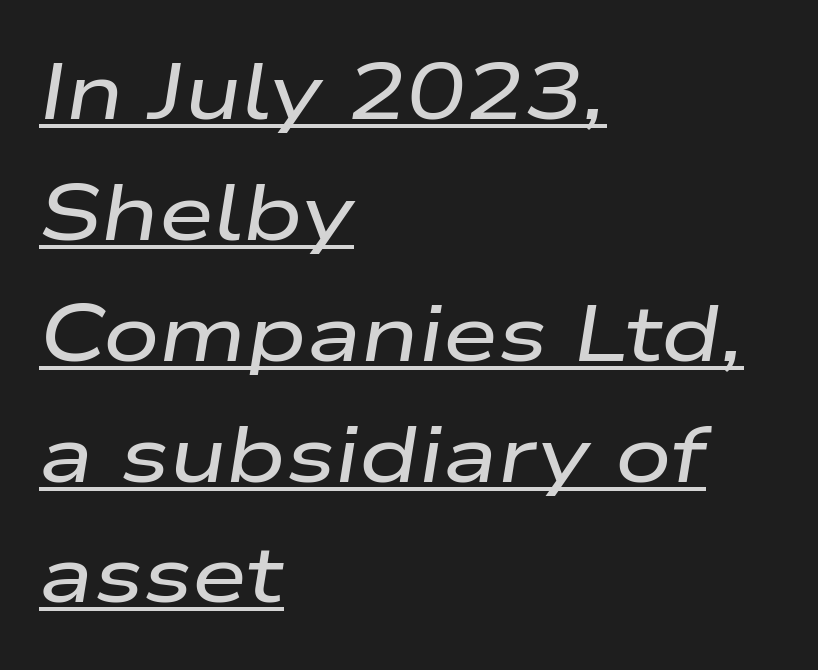
Q: Is the text italic (slanted)? A: Yes, it leans right by about 9 degrees.
Q: Is the text underlined? A: Yes.
Q: How is the paragraph aligned? A: Left-aligned.
Q: Is the spacing between letters normal or unusually wide? A: Normal.
Q: Is the spacing between lines tight, normal or loose? A: Normal.
Q: Width (condensed, normal, or wide)? A: Wide.
Q: Stroke contrast? A: Low.
Q: x-height? A: Medium.
Q: Monospaced? A: No.
